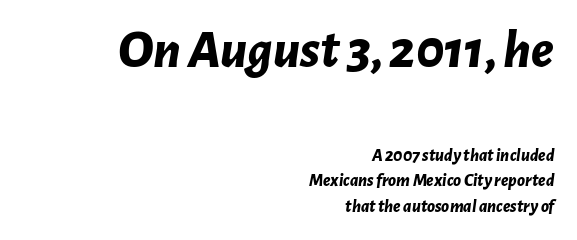
{"italic": "yes", "lean": "right", "slant_degrees": 7, "bold": "yes", "weight": "bold", "width": "normal", "stroke_contrast": "low", "x_height": "medium", "monospaced": "no", "underline": "no", "align": "right", "line_spacing": "normal", "line_spacing_ratio": 1.43, "letter_spacing": "normal", "letter_spacing_em": 0.0, "larger_block": "first", "size_ratio": 3.06, "glyph_px": 55}
